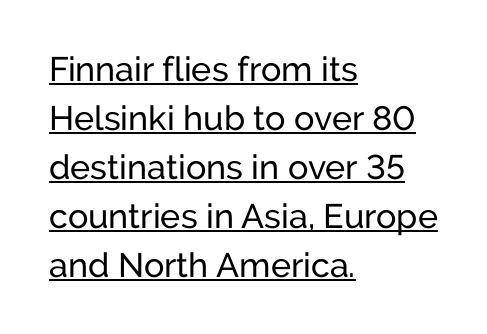
{"serif": "no", "italic": "no", "bold": "no", "weight": "regular", "width": "normal", "stroke_contrast": "low", "x_height": "medium", "monospaced": "no", "underline": "yes", "align": "left", "line_spacing": "normal", "line_spacing_ratio": 1.44, "letter_spacing": "normal", "letter_spacing_em": 0.0, "glyph_px": 34}
